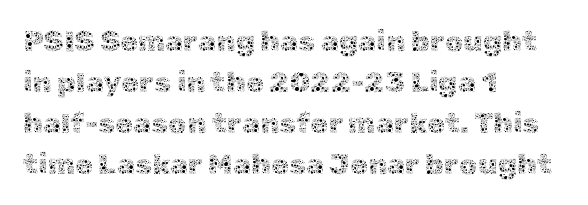
The foot of each line stays bare and open. Posture: vertical. No letter is thick-stroked: the sample isn't bold. The designer left line spacing at the default. These lines are rendered in a variable-pitch font.
